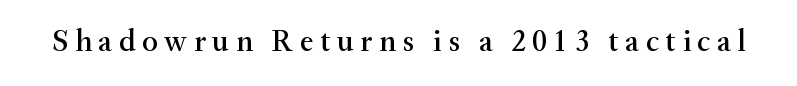
{"serif": "yes", "italic": "no", "width": "normal", "stroke_contrast": "medium", "x_height": "small", "monospaced": "no", "underline": "no", "letter_spacing": "wide", "letter_spacing_em": 0.21, "glyph_px": 31}
